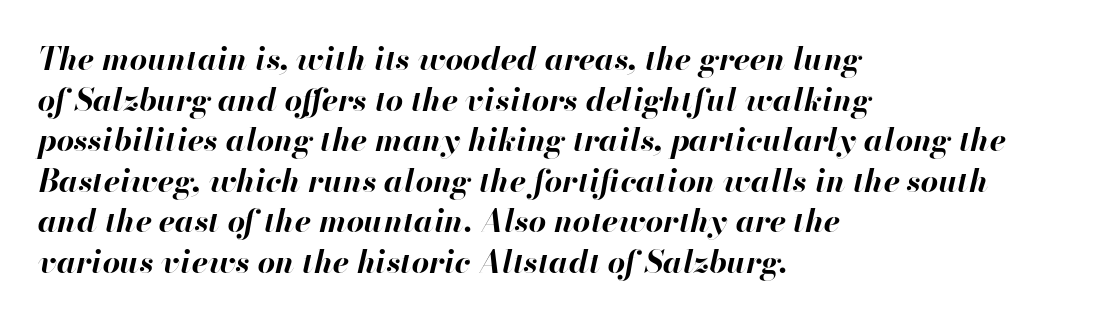
{"italic": "yes", "lean": "right", "slant_degrees": 13, "bold": "yes", "weight": "bold", "width": "normal", "stroke_contrast": "high", "x_height": "small", "monospaced": "no", "underline": "no", "align": "left", "line_spacing": "normal", "line_spacing_ratio": 1.31, "letter_spacing": "normal", "letter_spacing_em": 0.0, "glyph_px": 31}
